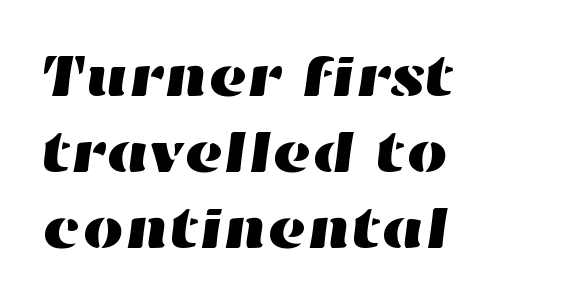
Q: Is the text underlined? A: No.
Q: How is the paragraph aligned? A: Left-aligned.
Q: Is the spacing between letters normal or unusually wide? A: Normal.
Q: Is the spacing between lines tight, normal or loose? A: Normal.
Q: Width (condensed, normal, or wide)? A: Wide.
Q: Stroke contrast? A: High.
Q: x-height? A: Medium.
Q: Monospaced? A: No.
